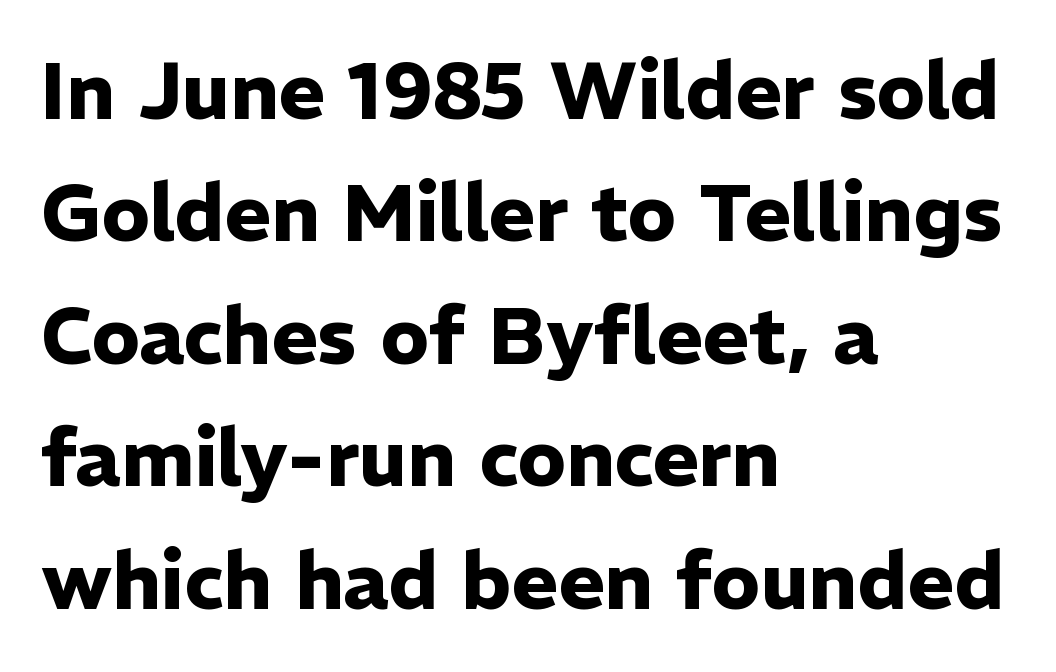
Proportional: the letters do not fall into vertical columns. The type is set solid horizontally, with unmodified tracking. These lines were composed using upright roman letters. Notice how descenders clear the ascenders below comfortably — that's standard leading.
